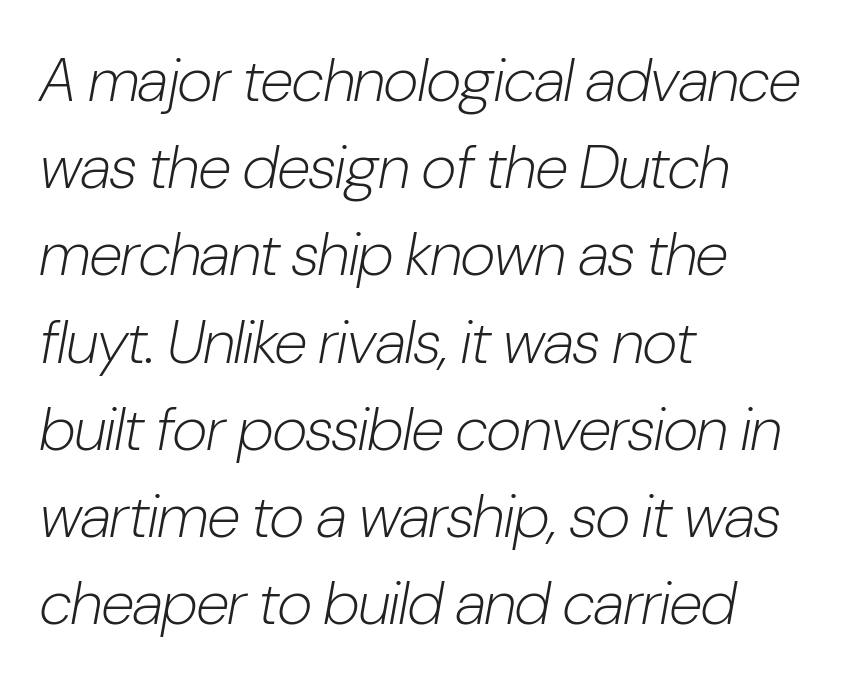
{"italic": "yes", "lean": "right", "slant_degrees": 10, "bold": "no", "weight": "light", "width": "condensed", "stroke_contrast": "low", "x_height": "medium", "monospaced": "no", "underline": "no", "align": "left", "line_spacing": "normal", "line_spacing_ratio": 1.43, "letter_spacing": "normal", "letter_spacing_em": 0.0, "glyph_px": 61}
